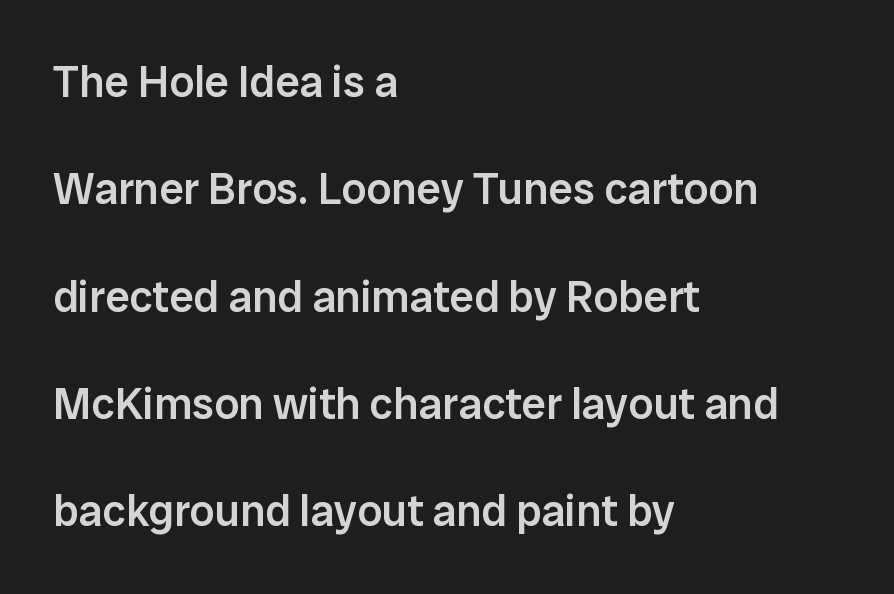
{"serif": "no", "italic": "no", "bold": "semi", "weight": "semibold", "width": "normal", "stroke_contrast": "low", "x_height": "medium", "monospaced": "no", "underline": "no", "align": "left", "line_spacing": "loose", "line_spacing_ratio": 2.44, "letter_spacing": "normal", "letter_spacing_em": 0.0, "glyph_px": 44}
